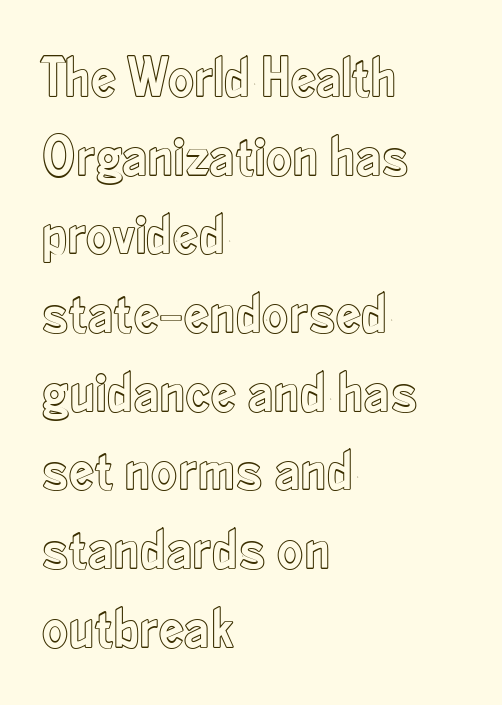
The paragraph has a hard left edge and a soft right edge. The face used here is rendered with its standard letterfit. Here the designer chose a conventional face with non-uniform glyph widths. The area under the type is left untouched. Leading matches the norm, producing a regular column.
